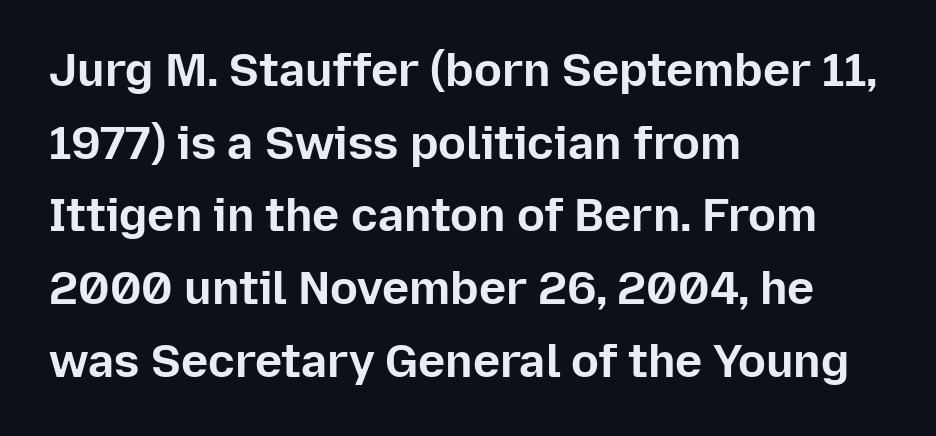
{"serif": "no", "italic": "no", "bold": "yes", "weight": "bold", "width": "normal", "stroke_contrast": "low", "x_height": "medium", "monospaced": "no", "underline": "no", "align": "left", "line_spacing": "normal", "line_spacing_ratio": 1.58, "letter_spacing": "normal", "letter_spacing_em": 0.0, "glyph_px": 46}
